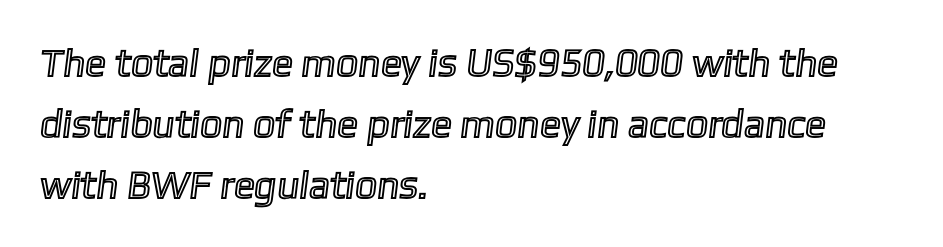
The image shows 39 px text type; set left-aligned, normal line spacing (1.57x), normal letter spacing, not underlined; a medium x-height.
